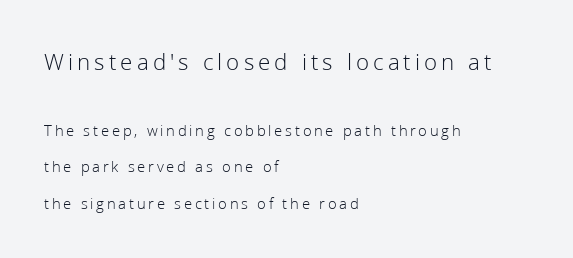
{"italic": "no", "bold": "no", "underline": "no", "align": "left", "line_spacing": "loose", "line_spacing_ratio": 2.28, "larger_block": "first", "size_ratio": 1.5, "glyph_px": 24}
